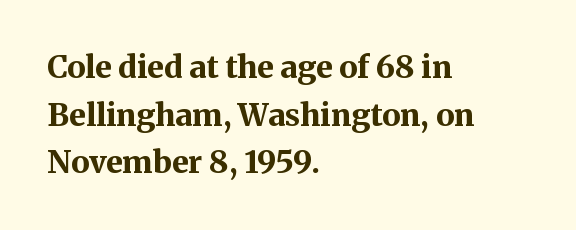
{"serif": "yes", "italic": "no", "bold": "yes", "weight": "bold", "width": "normal", "stroke_contrast": "medium", "x_height": "medium", "monospaced": "no", "underline": "no", "align": "left", "line_spacing": "normal", "line_spacing_ratio": 1.54, "letter_spacing": "normal", "letter_spacing_em": 0.0, "glyph_px": 31}
